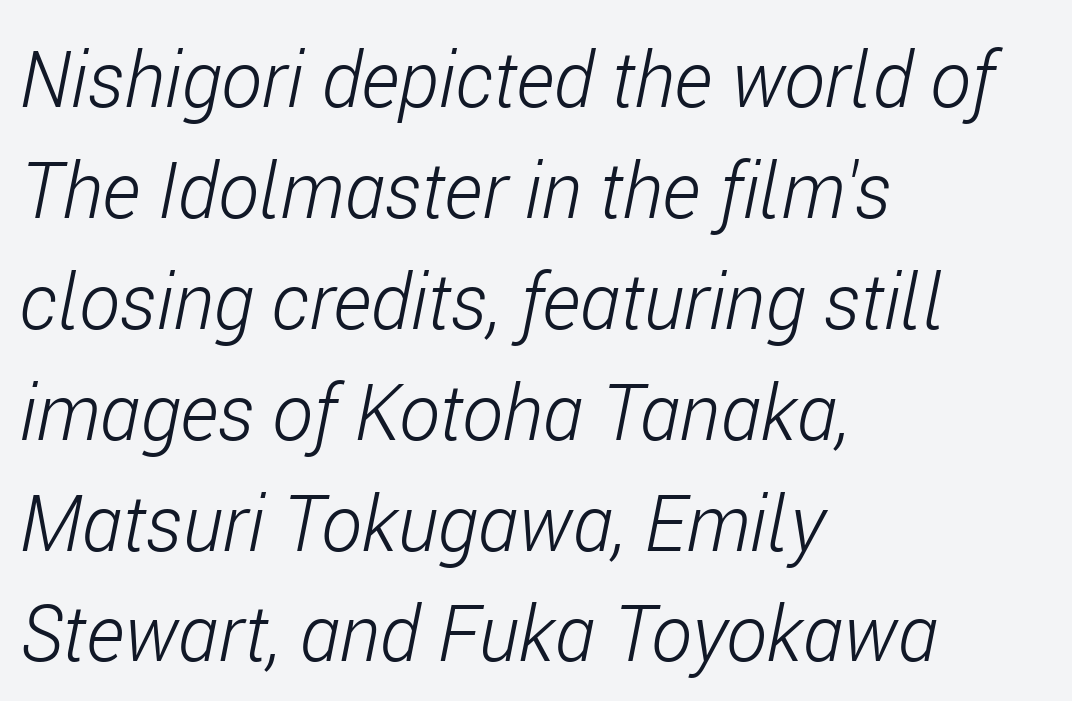
The image shows 77 px light, condensed type, italic (leaning right); set left-aligned, normal line spacing (1.44x), normal letter spacing, not underlined; low stroke contrast and a medium x-height.
